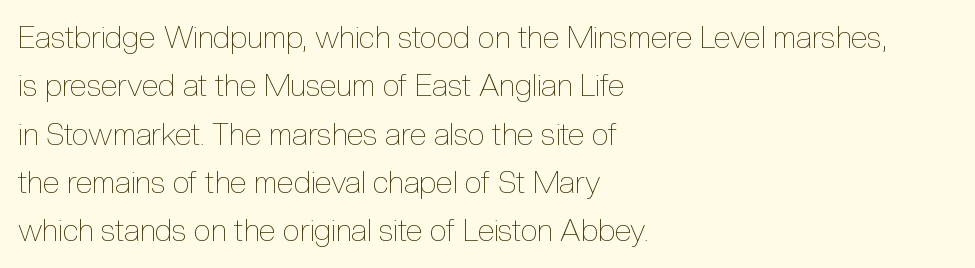
Notice how descenders clear the ascenders below comfortably — that's standard leading. Stroke mass is kept to a normal reading level or below. Any mark beneath the type? The region is blank. In terms of letterspacing, this is plain default setting. These lines were composed using upright roman letters. Layout note: lines flush left.
